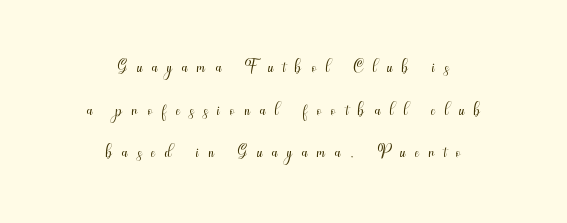
{"bold": "no", "underline": "no", "align": "center", "line_spacing": "normal", "line_spacing_ratio": 1.64, "letter_spacing": "wide", "letter_spacing_em": 0.38, "glyph_px": 26}
